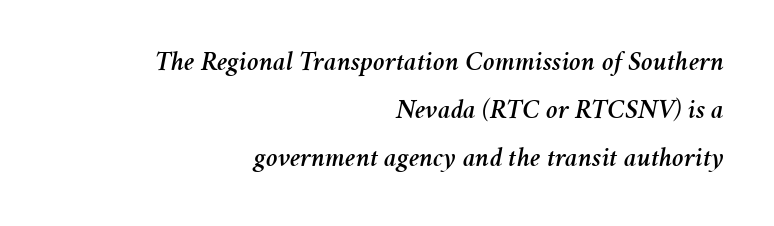
{"italic": "yes", "lean": "right", "slant_degrees": 11, "width": "normal", "stroke_contrast": "medium", "x_height": "medium", "monospaced": "no", "underline": "no", "align": "right", "line_spacing_ratio": 1.72, "letter_spacing": "normal", "letter_spacing_em": 0.0, "glyph_px": 28}
